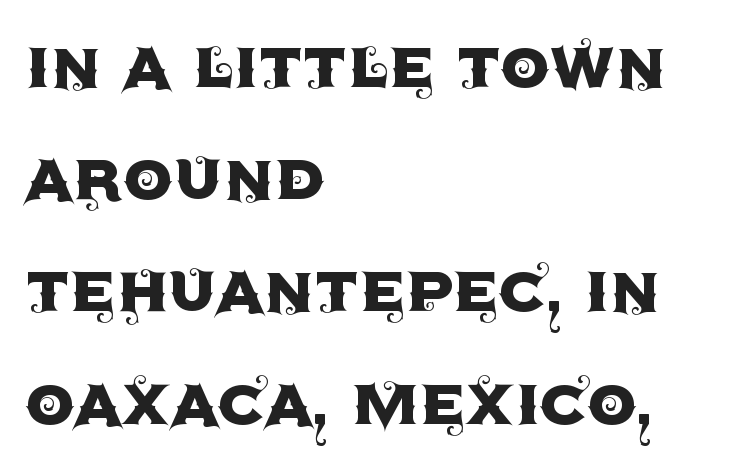
Q: Is the text italic (slanted)? A: No, it is upright.
Q: Is the typeface a serif or a sans-serif typeface? A: Sans-serif.
Q: Is the text underlined? A: No.
Q: How is the paragraph aligned? A: Left-aligned.
Q: Is the spacing between letters normal or unusually wide? A: Normal.
Q: Is the spacing between lines tight, normal or loose? A: Normal.
Q: Width (condensed, normal, or wide)? A: Normal.
Q: x-height? A: Large.
Q: Monospaced? A: No.
